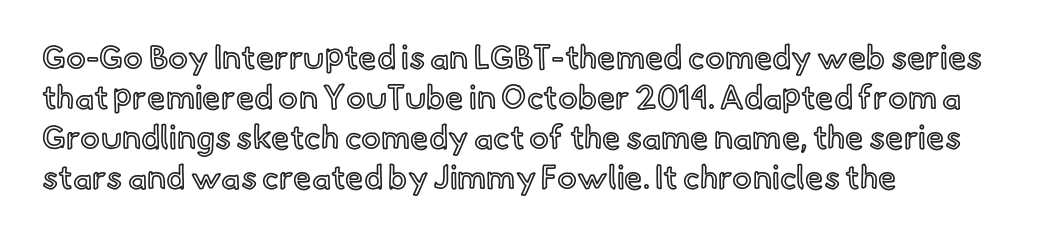
Q: Is the text italic (slanted)? A: No, it is upright.
Q: Is the text underlined? A: No.
Q: How is the paragraph aligned? A: Left-aligned.
Q: Is the spacing between letters normal or unusually wide? A: Normal.
Q: Width (condensed, normal, or wide)? A: Normal.
Q: x-height? A: Small.
Q: Monospaced? A: No.
